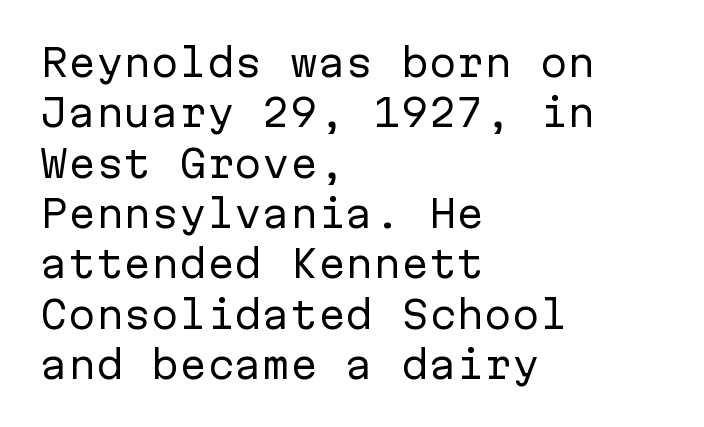
Q: Is the text bold? A: No.
Q: Is the text italic (slanted)? A: No, it is upright.
Q: Is the typeface a serif or a sans-serif typeface? A: Sans-serif.
Q: Is the text underlined? A: No.
Q: How is the paragraph aligned? A: Left-aligned.
Q: Is the spacing between letters normal or unusually wide? A: Normal.
Q: Is the spacing between lines tight, normal or loose? A: Normal.
Q: Width (condensed, normal, or wide)? A: Normal.
Q: Stroke contrast? A: Low.
Q: x-height? A: Medium.
Q: Monospaced? A: Yes.
